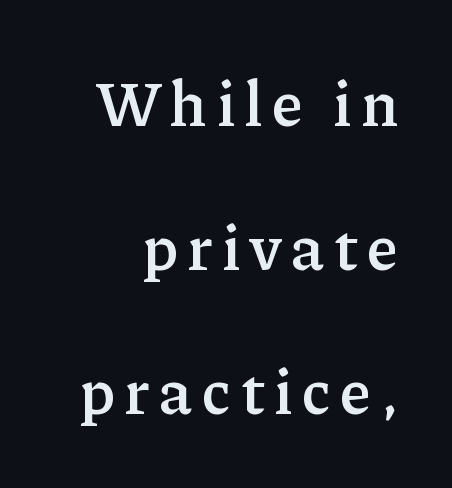
Q: Is the text bold? A: Semi-bold.
Q: Is the text italic (slanted)? A: No, it is upright.
Q: Is the typeface a serif or a sans-serif typeface? A: Serif.
Q: Is the text underlined? A: No.
Q: Is the spacing between lines tight, normal or loose? A: Loose.
Q: Width (condensed, normal, or wide)? A: Normal.
Q: Stroke contrast? A: Low.
Q: x-height? A: Medium.
Q: Monospaced? A: No.
